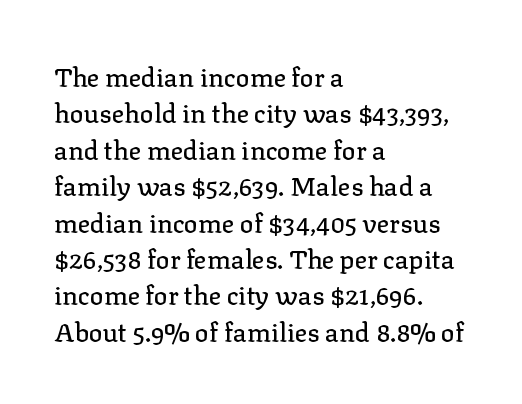
{"italic": "no", "underline": "no", "align": "left", "line_spacing": "normal", "line_spacing_ratio": 1.4, "letter_spacing": "normal", "letter_spacing_em": 0.0, "glyph_px": 26}
